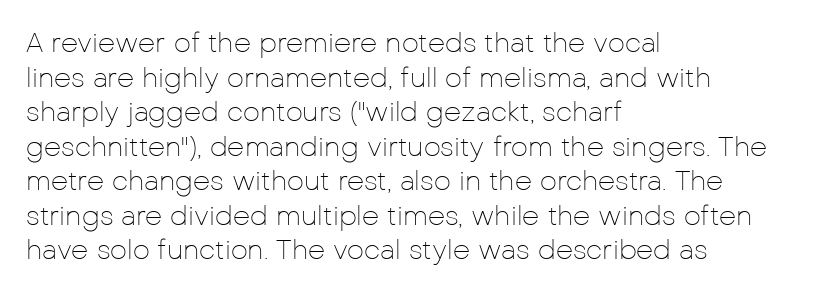
The block of text has a typical density, with ordinary space between rows. Which margin do the lines hug? The left one — the right edge is uneven. The space directly below the letters is spotless. This is the regular roman posture of the typeface. Does extra space separate the letters? No, they use regular spacing.
